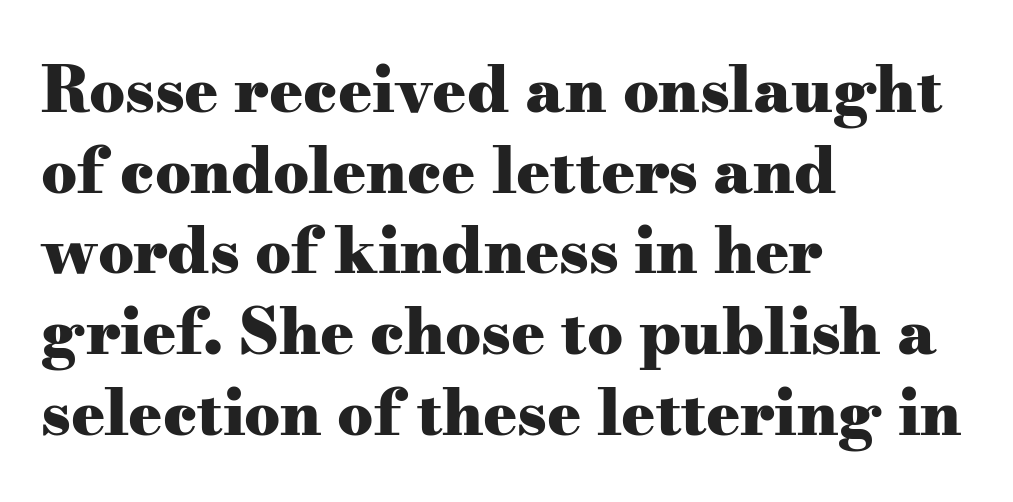
Q: Is the text bold? A: Yes.
Q: Is the text italic (slanted)? A: No, it is upright.
Q: Is the typeface a serif or a sans-serif typeface? A: Serif.
Q: Is the text underlined? A: No.
Q: How is the paragraph aligned? A: Left-aligned.
Q: Is the spacing between letters normal or unusually wide? A: Normal.
Q: Is the spacing between lines tight, normal or loose? A: Normal.
Q: Width (condensed, normal, or wide)? A: Wide.
Q: Stroke contrast? A: Medium.
Q: x-height? A: Small.
Q: Monospaced? A: No.
